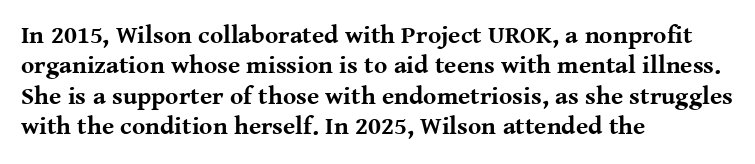
{"italic": "no", "bold": "yes", "underline": "no", "align": "left", "line_spacing_ratio": 1.22, "letter_spacing": "normal", "letter_spacing_em": 0.0, "glyph_px": 25}
